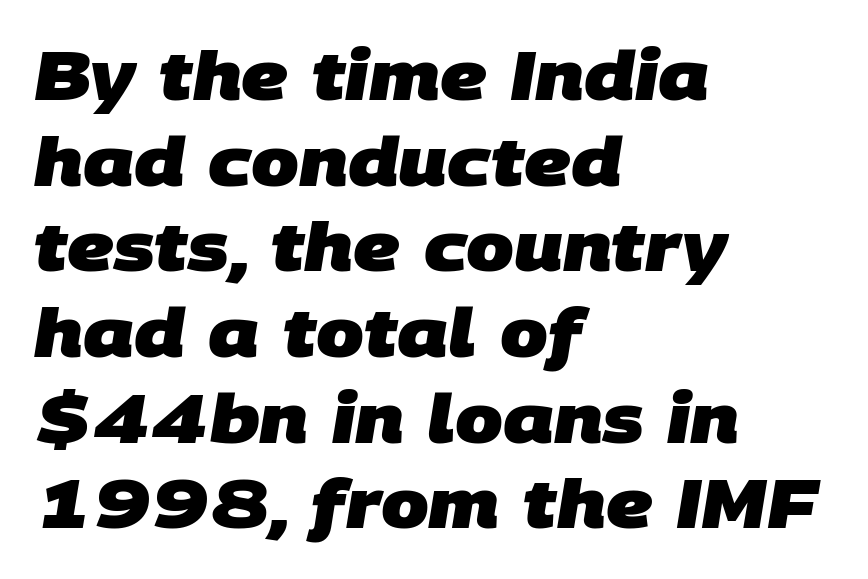
Q: Is the text bold? A: Yes.
Q: Is the typeface a serif or a sans-serif typeface? A: Sans-serif.
Q: Is the text underlined? A: No.
Q: How is the paragraph aligned? A: Left-aligned.
Q: Is the spacing between letters normal or unusually wide? A: Normal.
Q: Is the spacing between lines tight, normal or loose? A: Normal.
Q: Width (condensed, normal, or wide)? A: Normal.
Q: Stroke contrast? A: Low.
Q: x-height? A: Large.
Q: Monospaced? A: No.
